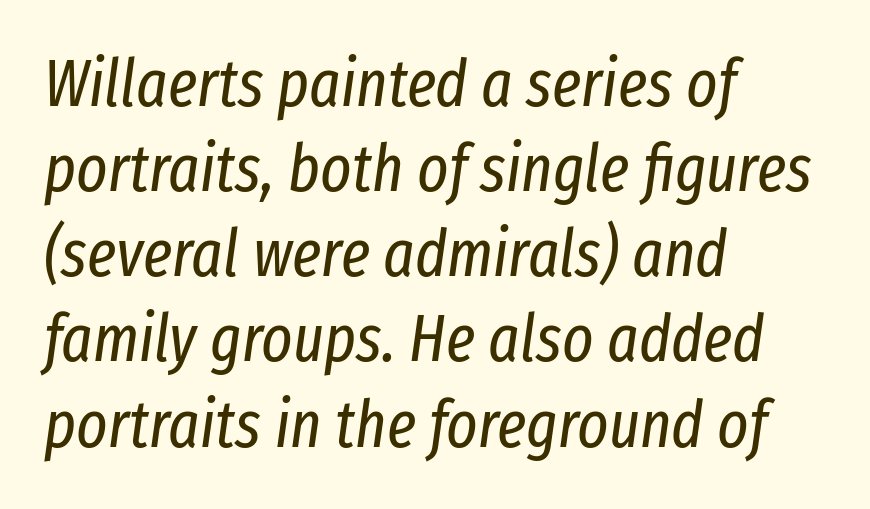
Q: Is the text bold? A: No.
Q: Is the text italic (slanted)? A: Yes, it leans right by about 8 degrees.
Q: Is the text underlined? A: No.
Q: How is the paragraph aligned? A: Left-aligned.
Q: Is the spacing between letters normal or unusually wide? A: Normal.
Q: Is the spacing between lines tight, normal or loose? A: Normal.
Q: Width (condensed, normal, or wide)? A: Condensed.
Q: Stroke contrast? A: Low.
Q: x-height? A: Medium.
Q: Monospaced? A: No.
